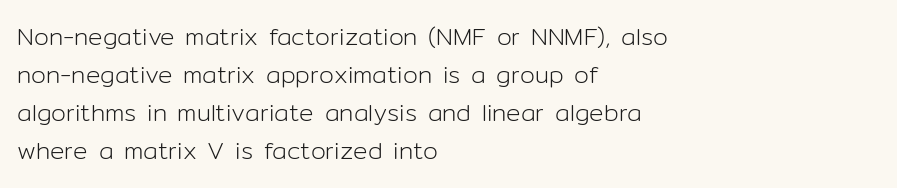
Q: Is the text bold? A: No.
Q: Is the text italic (slanted)? A: No, it is upright.
Q: Is the text underlined? A: No.
Q: How is the paragraph aligned? A: Left-aligned.
Q: Is the spacing between letters normal or unusually wide? A: Normal.
Q: Is the spacing between lines tight, normal or loose? A: Normal.
